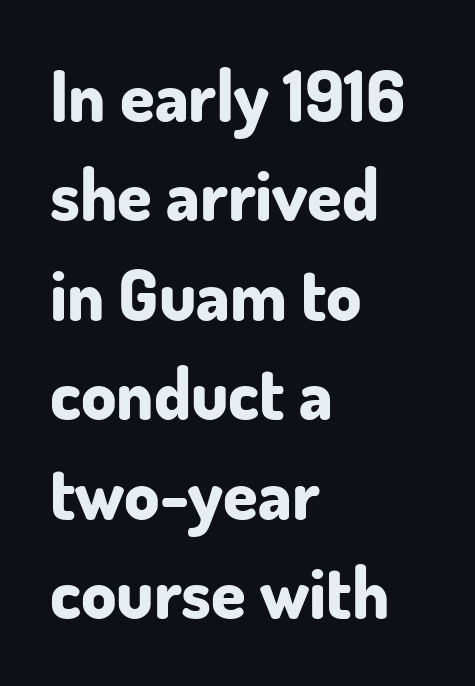
Interline gaps are of average width in this sample. Note: no serifs on the glyphs. The characters look thick and weighty, a clear bold. Caption: multi-line text, flush left, ragged right. Note the varied advance widths — an 'i' is clearly narrower than an 'm'.
